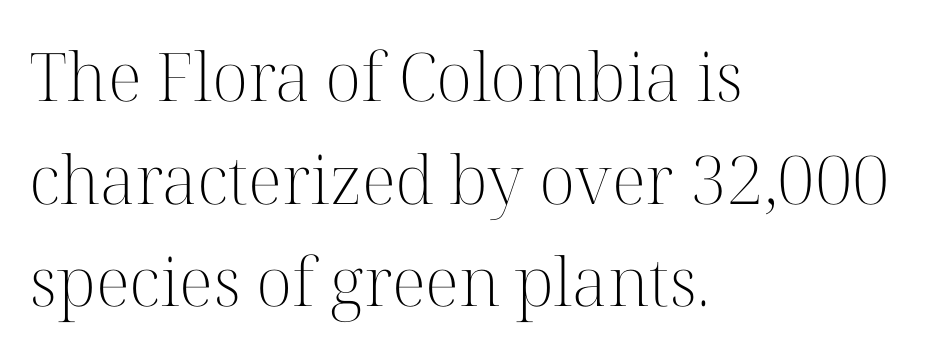
{"serif": "yes", "italic": "no", "bold": "no", "weight": "light", "width": "normal", "stroke_contrast": "high", "x_height": "medium", "monospaced": "no", "underline": "no", "align": "left", "line_spacing": "normal", "line_spacing_ratio": 1.53, "letter_spacing": "normal", "letter_spacing_em": 0.0, "glyph_px": 67}
